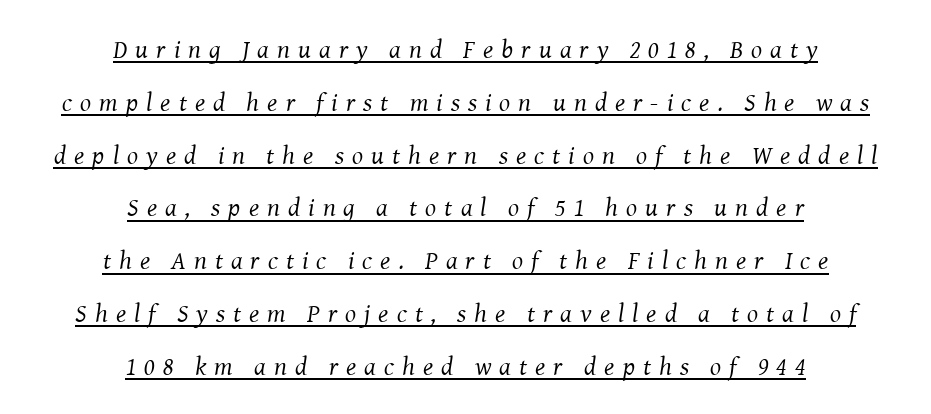
The image shows 26 px text type, italic (leaning right); set centered, loose line spacing (2.03x), unusually wide letter spacing (+0.31 em), underlined.
